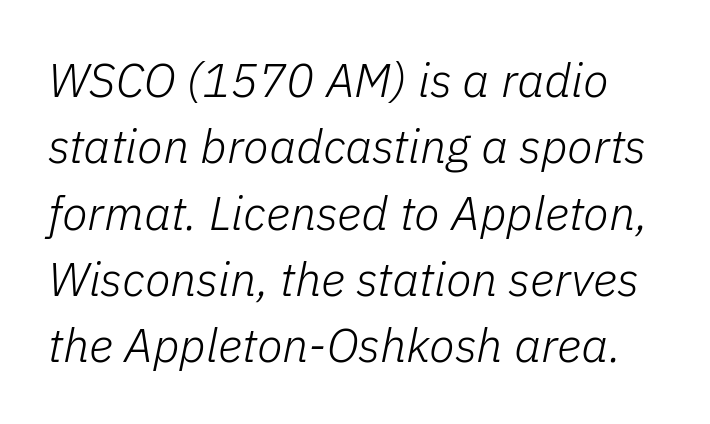
The image shows 47 px light type, italic (leaning right); set normal line spacing (1.41x), normal letter spacing, not underlined; low stroke contrast and a medium x-height.
